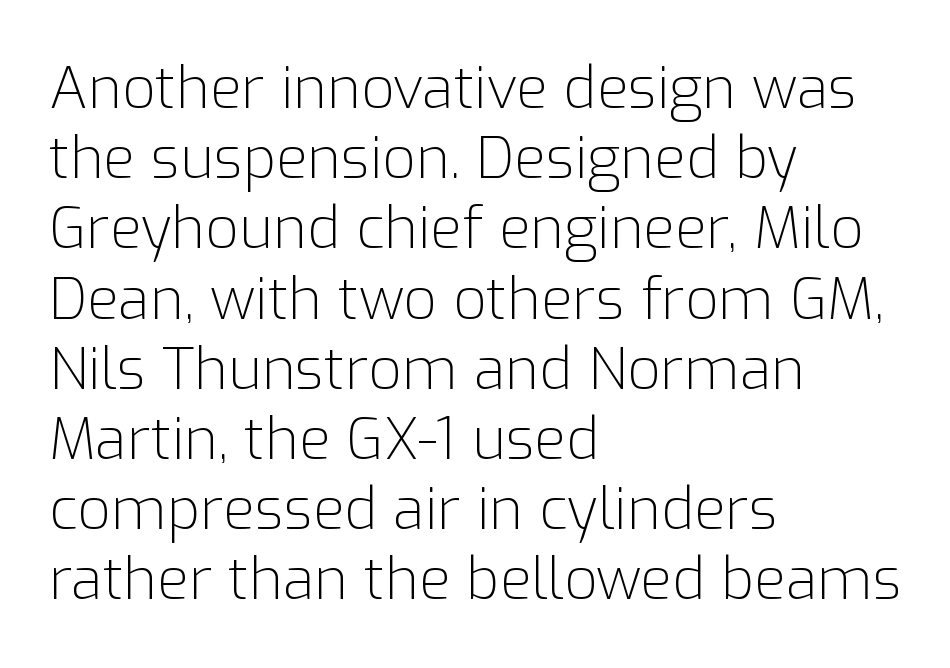
The image shows 58 px light sans-serif type, upright; set left-aligned, line spacing 1.21x, normal letter spacing, not underlined; low stroke contrast and a medium x-height.
